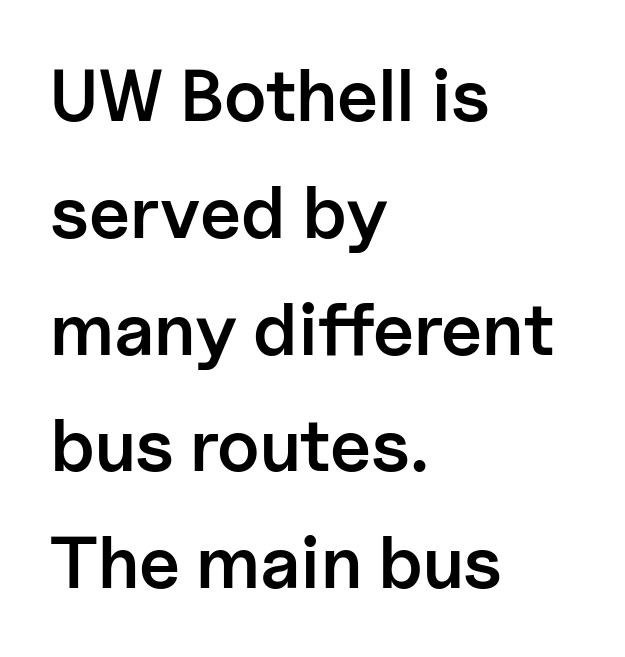
{"serif": "no", "italic": "no", "bold": "semi", "weight": "semibold", "width": "normal", "stroke_contrast": "low", "x_height": "medium", "monospaced": "no", "underline": "no", "align": "left", "line_spacing": "normal", "line_spacing_ratio": 1.6, "letter_spacing": "normal", "letter_spacing_em": 0.0, "glyph_px": 73}
